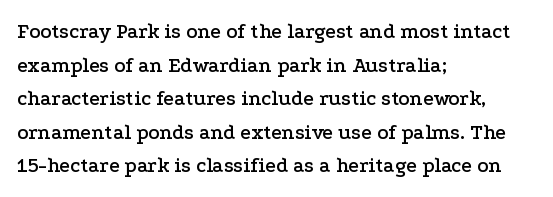
Q: Is the text italic (slanted)? A: No, it is upright.
Q: Is the text underlined? A: No.
Q: How is the paragraph aligned? A: Left-aligned.
Q: Is the spacing between letters normal or unusually wide? A: Normal.
Q: Is the spacing between lines tight, normal or loose? A: Normal.
